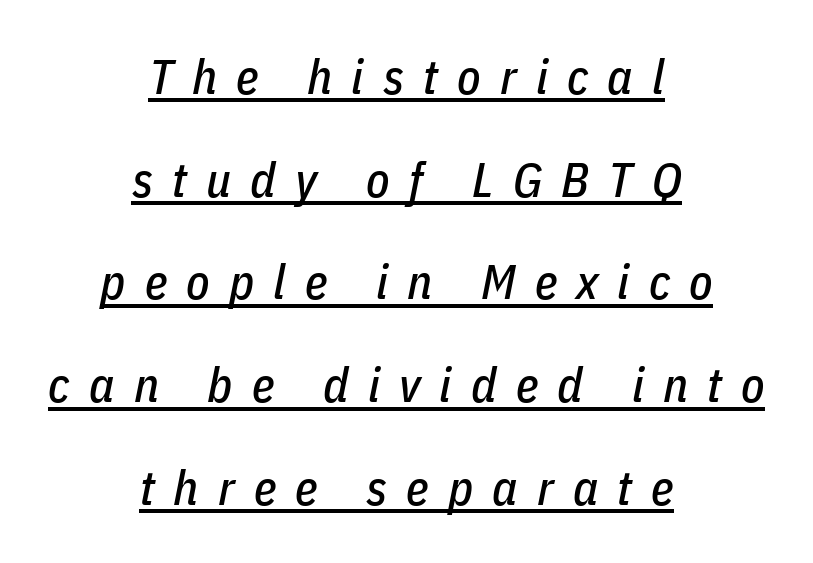
{"italic": "yes", "lean": "right", "slant_degrees": 11, "width": "condensed", "stroke_contrast": "low", "x_height": "medium", "monospaced": "no", "underline": "yes", "align": "center", "line_spacing": "loose", "line_spacing_ratio": 2.14, "letter_spacing": "wide", "letter_spacing_em": 0.4, "glyph_px": 48}
